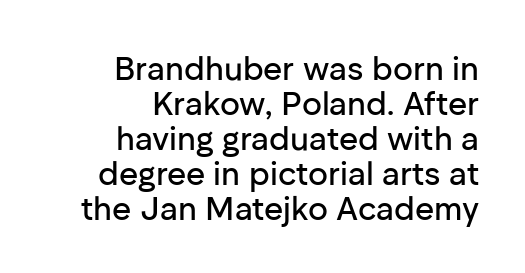
Q: Is the text italic (slanted)? A: No, it is upright.
Q: Is the typeface a serif or a sans-serif typeface? A: Sans-serif.
Q: Is the text underlined? A: No.
Q: How is the paragraph aligned? A: Right-aligned.
Q: Is the spacing between letters normal or unusually wide? A: Normal.
Q: Is the spacing between lines tight, normal or loose? A: Tight.
Q: Width (condensed, normal, or wide)? A: Normal.
Q: Stroke contrast? A: Low.
Q: x-height? A: Medium.
Q: Monospaced? A: No.
